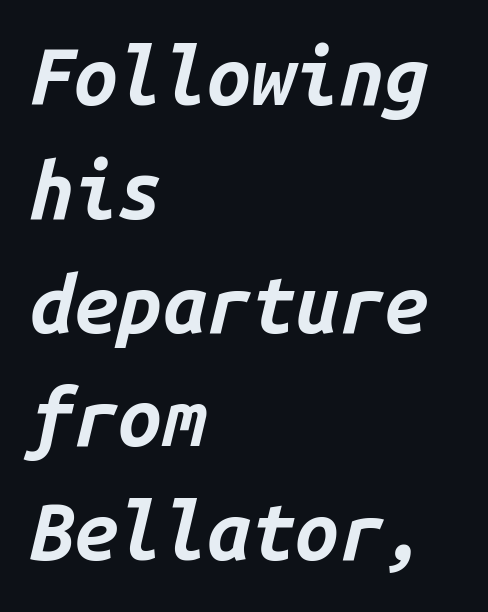
{"italic": "yes", "lean": "right", "slant_degrees": 14, "bold": "yes", "weight": "bold", "width": "normal", "stroke_contrast": "low", "x_height": "medium", "monospaced": "yes", "underline": "no", "align": "left", "line_spacing": "normal", "line_spacing_ratio": 1.44, "letter_spacing": "normal", "letter_spacing_em": 0.0, "glyph_px": 79}
